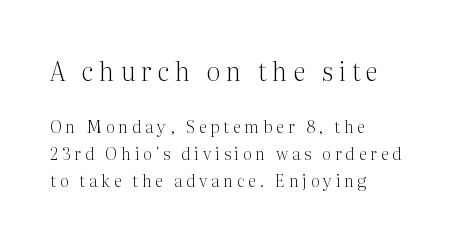
The image shows 26 px text type, upright; set left-aligned, normal line spacing (1.58x), unusually wide letter spacing (+0.22 em), not underlined; the first (top) block is 1.53x larger.
